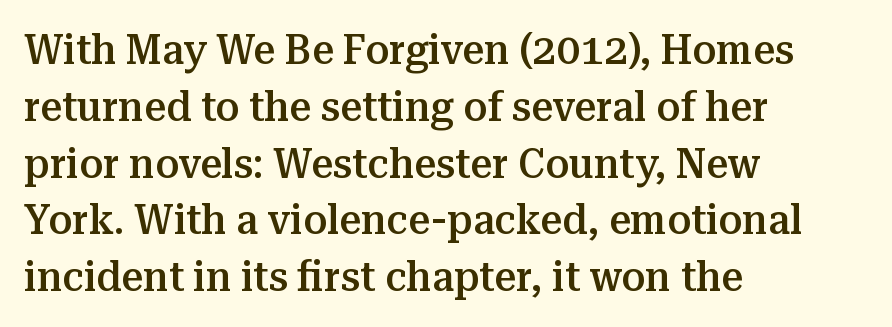
The image shows 43 px semibold serif type, upright; set left-aligned, normal line spacing (1.32x), normal letter spacing, not underlined; medium stroke contrast and a medium x-height.
